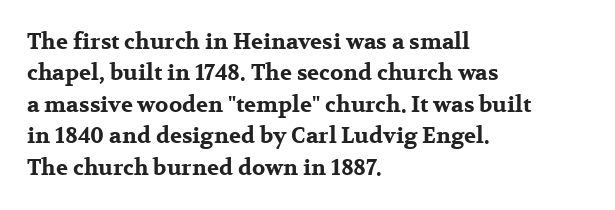
The vertical gap from one line to the next is medium. Bold? Absolutely — the strokes are thick and heavy. Plain, unruled lines of type. The ragged edge is on the right, which tells us the setting is flush left.
